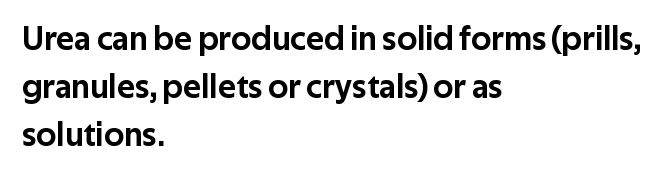
Q: Is the text italic (slanted)? A: No, it is upright.
Q: Is the typeface a serif or a sans-serif typeface? A: Sans-serif.
Q: Is the text underlined? A: No.
Q: How is the paragraph aligned? A: Left-aligned.
Q: Is the spacing between letters normal or unusually wide? A: Normal.
Q: Is the spacing between lines tight, normal or loose? A: Normal.
Q: Width (condensed, normal, or wide)? A: Normal.
Q: Stroke contrast? A: Low.
Q: x-height? A: Medium.
Q: Monospaced? A: No.
